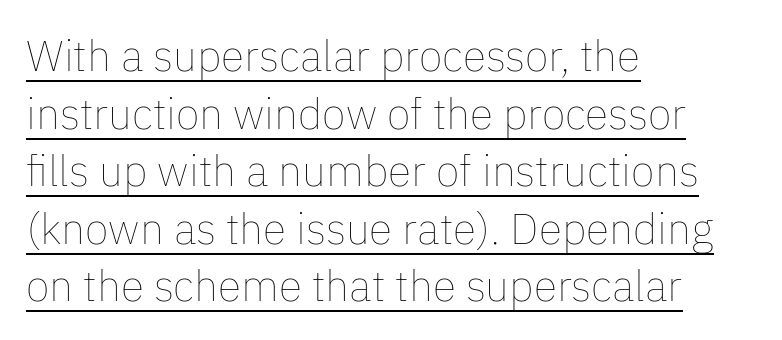
Q: Is the text bold? A: No.
Q: Is the text italic (slanted)? A: No, it is upright.
Q: Is the text underlined? A: Yes.
Q: How is the paragraph aligned? A: Left-aligned.
Q: Is the spacing between letters normal or unusually wide? A: Normal.
Q: Is the spacing between lines tight, normal or loose? A: Normal.
Q: Width (condensed, normal, or wide)? A: Normal.
Q: Stroke contrast? A: Low.
Q: x-height? A: Medium.
Q: Monospaced? A: No.
